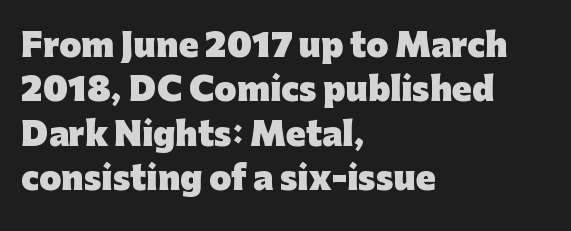
Nobody touched the tracking dial on this one. The letters advance in unequal steps, a hallmark of proportional type. Every character sits straight up, as roman type does. Thick stems and heavy bowls — unmistakably bold. The rows are spaced the way most documents space them. This rendering features lettering with no underline.
